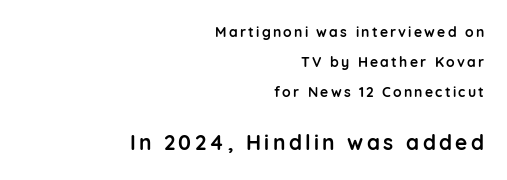
The image shows 21 px bold type, upright; set right-aligned, loose line spacing (2.13x), not underlined; the second (bottom) block is 1.5x larger.
